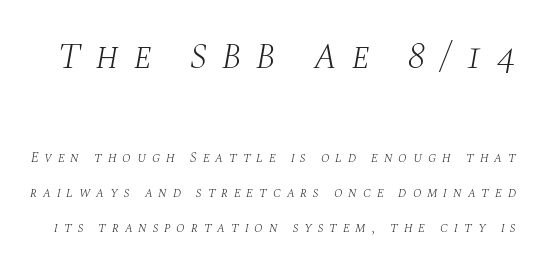
Note the varied advance widths — an 'i' is clearly narrower than an 'm'. Each word looks stretched out because of the extra space between its letters. Anything drawn beneath the words? Only blank space. What's the leading like? Stretched, with rows far apart. The type family on display is of the serif kind.
